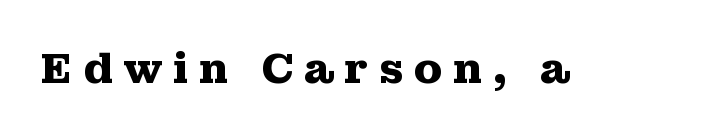
Q: Is the text bold? A: Yes.
Q: Is the text italic (slanted)? A: No, it is upright.
Q: Is the typeface a serif or a sans-serif typeface? A: Serif.
Q: Is the text underlined? A: No.
Q: Is the spacing between letters normal or unusually wide? A: Unusually wide.
Q: Width (condensed, normal, or wide)? A: Wide.
Q: Stroke contrast? A: Medium.
Q: x-height? A: Medium.
Q: Monospaced? A: No.
